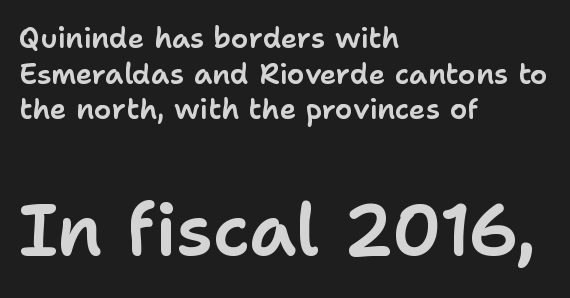
Character widths vary here, with narrow letters taking less room than wide ones. How are the letters spaced? Ordinarily, with no added tracking. The compositor pushed each line to the left boundary. Examine the stroke ends and you'll find no serifs. When letters stand straight like this, we call the style roman or upright.
